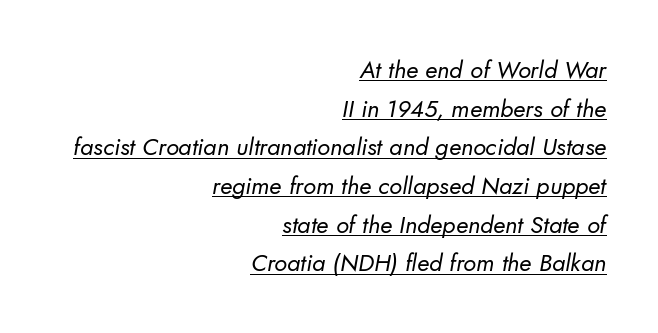
The image shows 24 px text type; set right-aligned, normal line spacing (1.61x), normal letter spacing, underlined.
